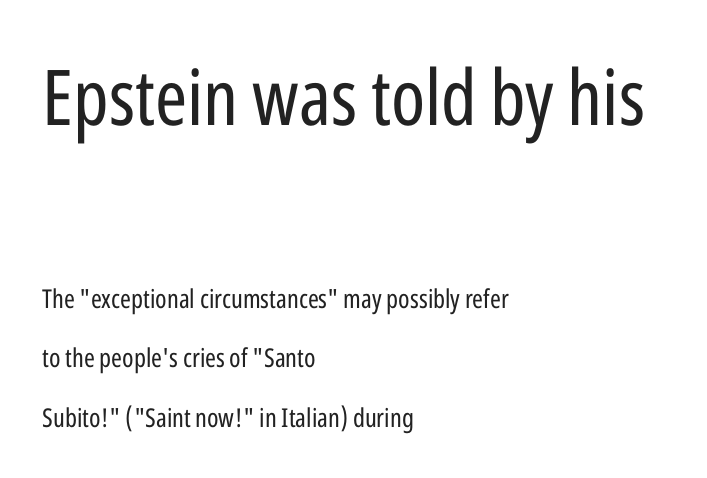
Q: Is the text bold? A: No.
Q: Is the text italic (slanted)? A: No, it is upright.
Q: Is the typeface a serif or a sans-serif typeface? A: Sans-serif.
Q: Is the text underlined? A: No.
Q: How is the paragraph aligned? A: Left-aligned.
Q: Is the spacing between letters normal or unusually wide? A: Normal.
Q: Is the spacing between lines tight, normal or loose? A: Loose.
Q: Which block of text is set in a larger size, the first (top) or the second (bottom)? A: The first (top) one.
Q: Width (condensed, normal, or wide)? A: Condensed.
Q: Stroke contrast? A: Low.
Q: x-height? A: Medium.
Q: Monospaced? A: No.
